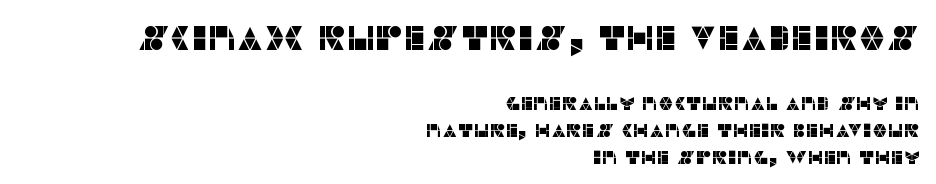
Rule under the text: the space is simply empty. What kind of face is this? One without serifs — a sans. This sample is right-justified, so line beginnings fall wherever the words allow. Character size in the leading block exceeds that of the trailing block. Summary of vertical rhythm: regular, with standard interline spacing.
